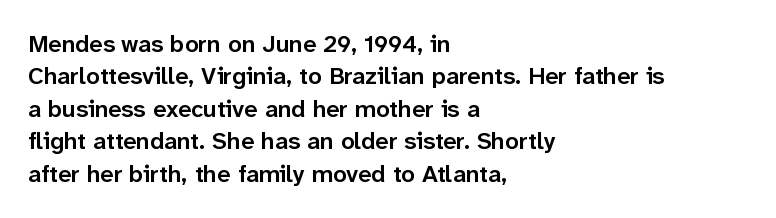
Q: Is the text bold? A: Semi-bold.
Q: Is the text italic (slanted)? A: No, it is upright.
Q: Is the text underlined? A: No.
Q: How is the paragraph aligned? A: Left-aligned.
Q: Is the spacing between letters normal or unusually wide? A: Normal.
Q: Is the spacing between lines tight, normal or loose? A: Normal.
